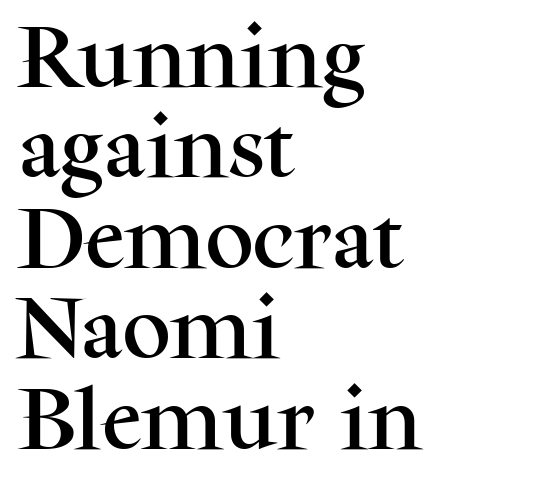
{"serif": "yes", "italic": "no", "width": "normal", "stroke_contrast": "medium", "x_height": "medium", "monospaced": "no", "underline": "no", "align": "left", "line_spacing": "normal", "line_spacing_ratio": 1.33, "letter_spacing": "normal", "letter_spacing_em": 0.0, "glyph_px": 68}
